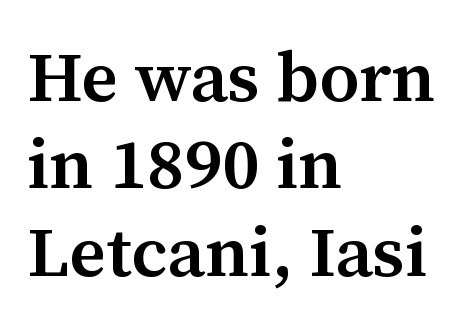
Designer's note — italics off, roman on. This sample uses a serif face. Honestly, there is no underline to notice here at all. Looks like regular typesetting: each glyph gets only the width it needs. Moderately thickened strokes mark this as semibold type.
